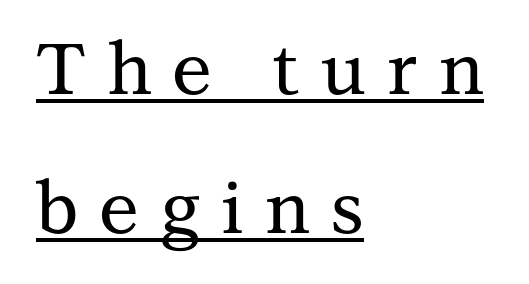
I'd call this a serif setting — the letters wear small feet. The compositor pushed each line to the left boundary. The passage shown is typed in a proportional face where columns would drift. These lines have a slow, spaced-out rhythm from letter to letter.
